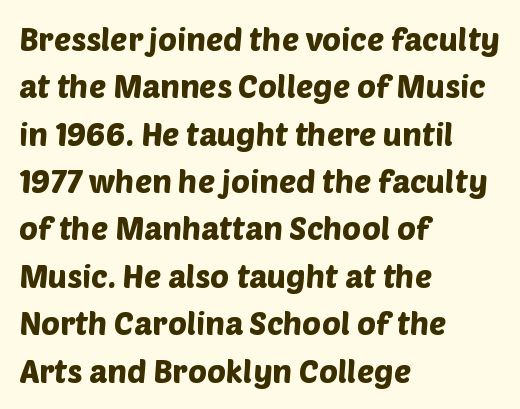
Q: Is the typeface a serif or a sans-serif typeface? A: Sans-serif.
Q: Is the text underlined? A: No.
Q: How is the paragraph aligned? A: Left-aligned.
Q: Is the spacing between letters normal or unusually wide? A: Normal.
Q: Is the spacing between lines tight, normal or loose? A: Normal.
Q: Width (condensed, normal, or wide)? A: Normal.
Q: Stroke contrast? A: Low.
Q: x-height? A: Large.
Q: Monospaced? A: No.
